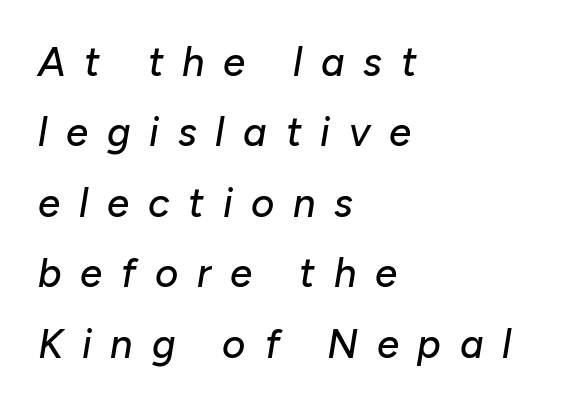
The passage shown is typed in a proportional face where columns would drift. Yep, that's italic — everything's leaning. The area under the type is left untouched. The gaps between neighbouring characters are conspicuously large.
